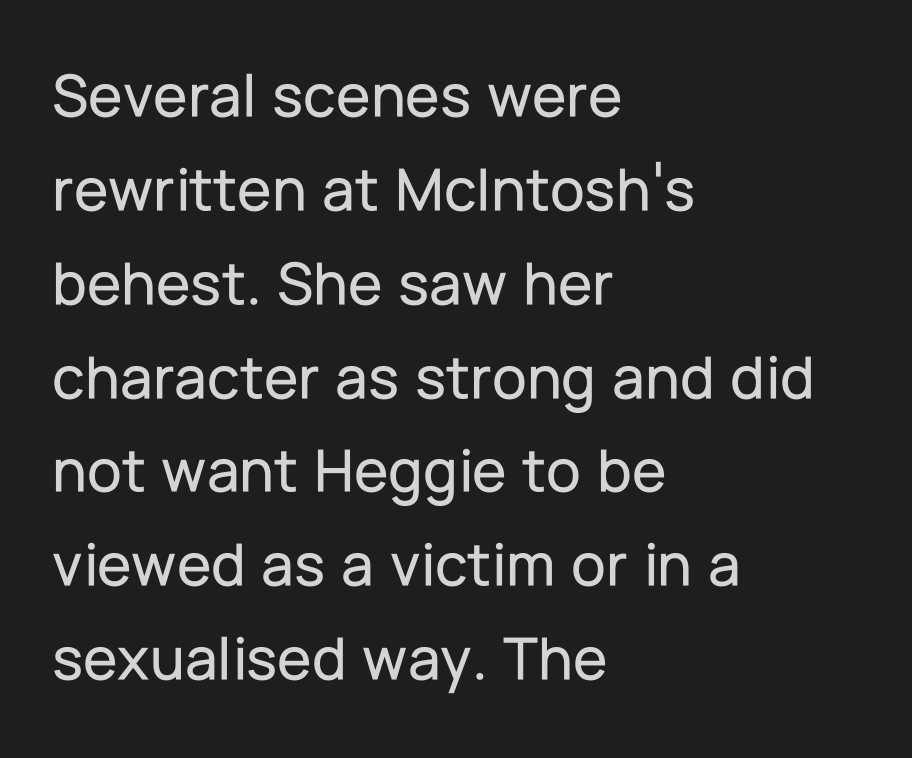
The image shows 63 px sans-serif type, upright; set left-aligned, normal line spacing (1.49x), normal letter spacing, not underlined; low stroke contrast and a medium x-height.
